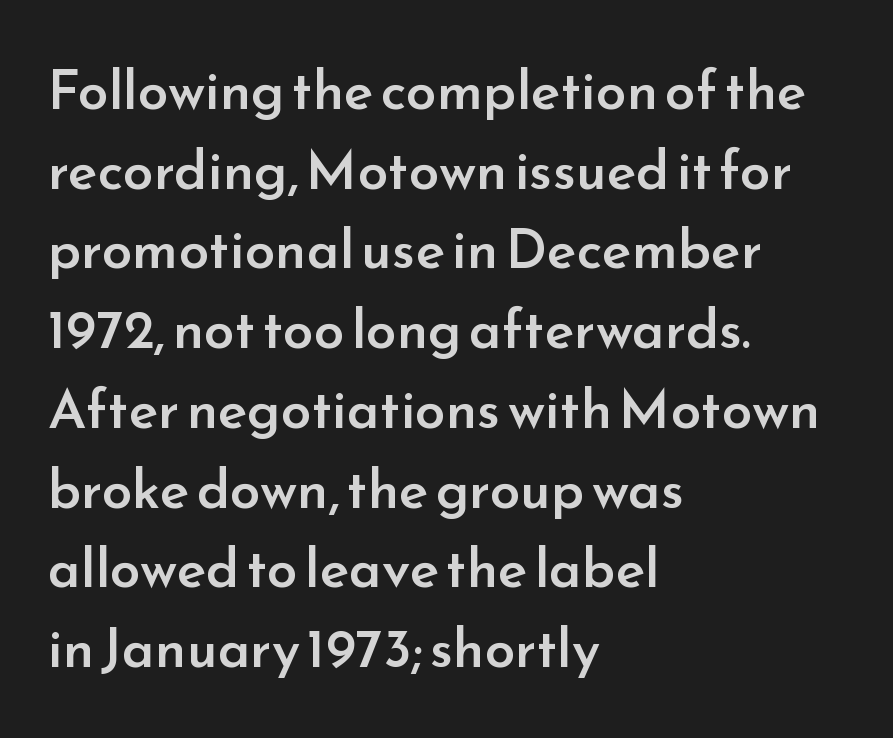
The image shows 55 px semibold sans-serif type, upright; set left-aligned, normal line spacing (1.45x), normal letter spacing, not underlined; low stroke contrast and a small x-height.
